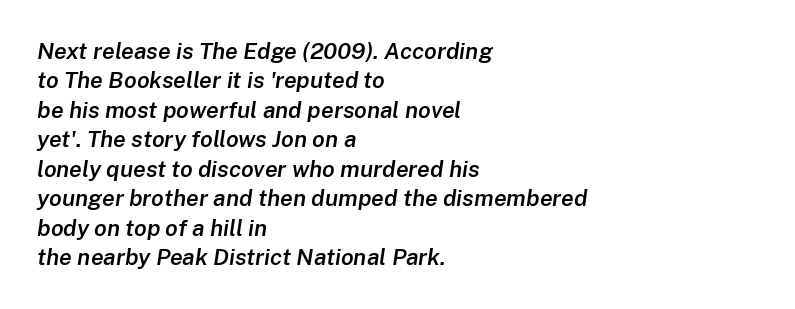
The image shows 23 px text type, italic (leaning right); set left-aligned, normal line spacing (1.28x), normal letter spacing, not underlined.
